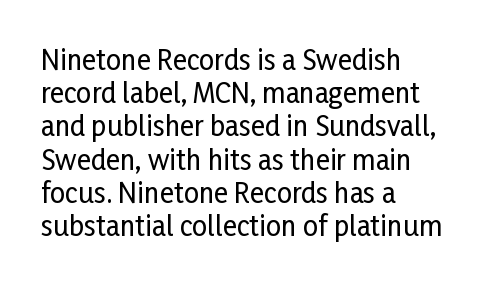
Q: Is the text italic (slanted)? A: No, it is upright.
Q: Is the text underlined? A: No.
Q: How is the paragraph aligned? A: Left-aligned.
Q: Is the spacing between letters normal or unusually wide? A: Normal.
